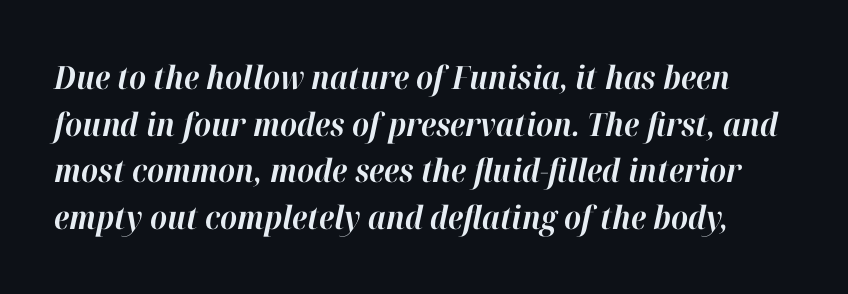
Q: Is the text bold? A: Yes.
Q: Is the text italic (slanted)? A: Yes, it leans right by about 12 degrees.
Q: Is the text underlined? A: No.
Q: Is the spacing between letters normal or unusually wide? A: Normal.
Q: Is the spacing between lines tight, normal or loose? A: Normal.
Q: Width (condensed, normal, or wide)? A: Normal.
Q: Stroke contrast? A: High.
Q: x-height? A: Medium.
Q: Monospaced? A: No.
